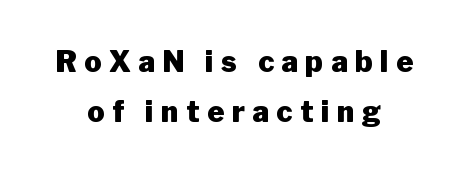
The font is running at its bold setting. The baseline area is clear. The type family on display is of the sans-serif kind. Vertical strokes here are truly vertical. The letterforms stand isolated, each surrounded by extra space. Do the characters align in a grid? No, the font is proportional.
